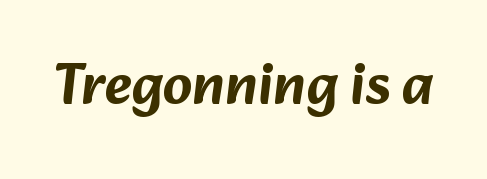
{"serif": "no", "width": "normal", "stroke_contrast": "low", "x_height": "medium", "monospaced": "no", "underline": "no", "letter_spacing": "normal", "letter_spacing_em": 0.0, "glyph_px": 58}
